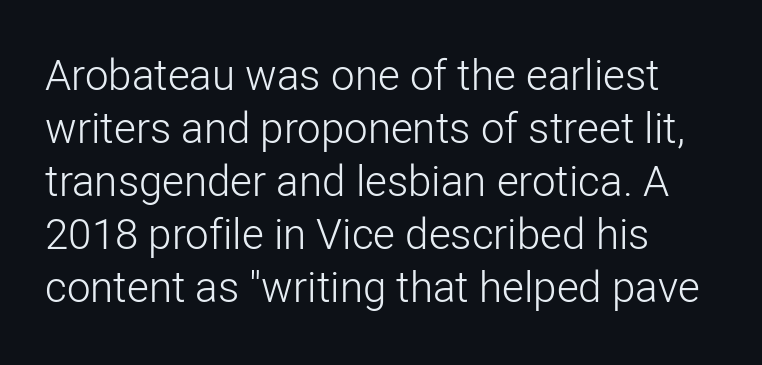
Weight: regular or lighter. Observe the absence of serifs on each vertical stroke in this sample. Observe the ordinary spacing: letters are neighbours, not strangers. You could not count columns in this text — the font is proportionally spaced.
